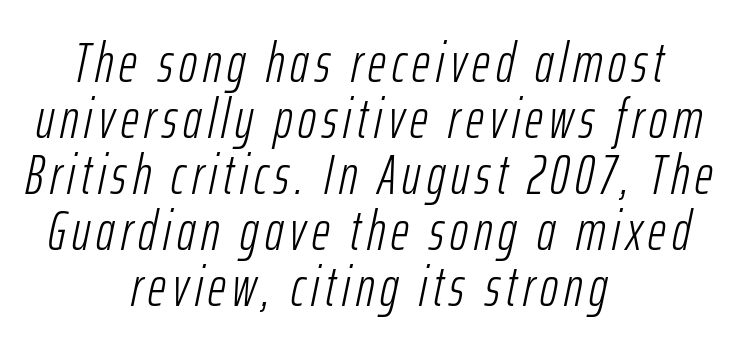
{"italic": "yes", "lean": "right", "slant_degrees": 12, "bold": "no", "weight": "light", "width": "condensed", "stroke_contrast": "low", "x_height": "medium", "monospaced": "no", "underline": "no", "align": "center", "line_spacing": "tight", "line_spacing_ratio": 1.02, "glyph_px": 55}
